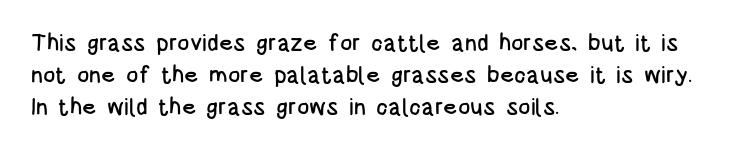
These lines are set flush left with a ragged right edge. Nope, not italic — everything's standing straight. Observe the ordinary spacing: letters are neighbours, not strangers. Vertically, the passage feels balanced, rows spaced as you'd expect. Has an underline been added? It has not.
